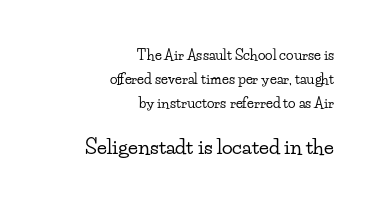
{"italic": "no", "underline": "no", "align": "right", "line_spacing_ratio": 1.71, "letter_spacing": "normal", "letter_spacing_em": 0.0, "larger_block": "second", "size_ratio": 1.43, "glyph_px": 20}
